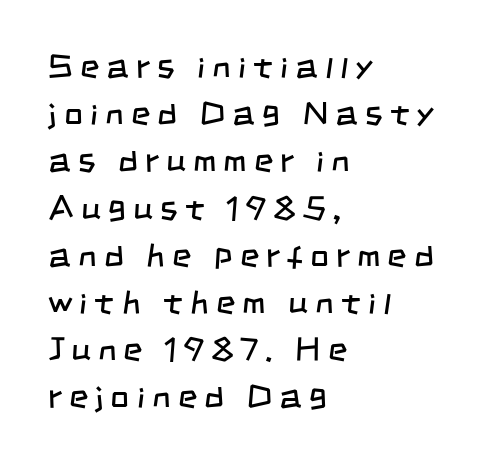
{"serif": "no", "bold": "no", "weight": "regular", "width": "condensed", "stroke_contrast": "low", "x_height": "large", "monospaced": "no", "underline": "no", "align": "left", "line_spacing": "normal", "line_spacing_ratio": 1.43, "letter_spacing": "wide", "letter_spacing_em": 0.22, "glyph_px": 33}
